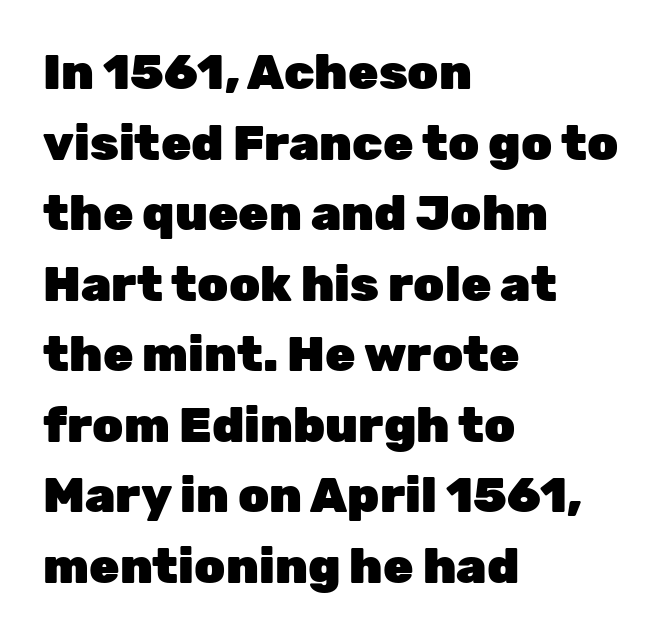
Q: Is the text bold? A: Yes.
Q: Is the text italic (slanted)? A: No, it is upright.
Q: Is the typeface a serif or a sans-serif typeface? A: Sans-serif.
Q: Is the text underlined? A: No.
Q: How is the paragraph aligned? A: Left-aligned.
Q: Is the spacing between letters normal or unusually wide? A: Normal.
Q: Is the spacing between lines tight, normal or loose? A: Normal.
Q: Width (condensed, normal, or wide)? A: Normal.
Q: Stroke contrast? A: Low.
Q: x-height? A: Medium.
Q: Monospaced? A: No.
